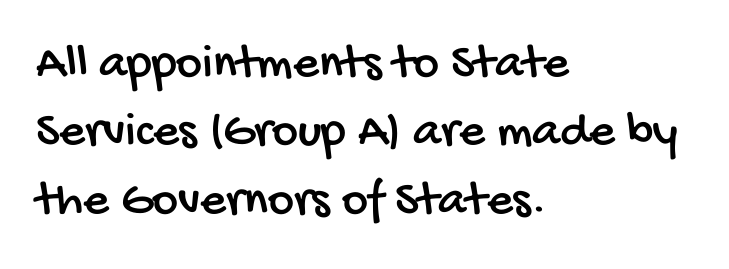
{"serif": "no", "width": "condensed", "stroke_contrast": "low", "x_height": "large", "monospaced": "no", "underline": "no", "align": "left", "line_spacing": "normal", "line_spacing_ratio": 1.37, "letter_spacing": "normal", "letter_spacing_em": 0.0, "glyph_px": 50}
